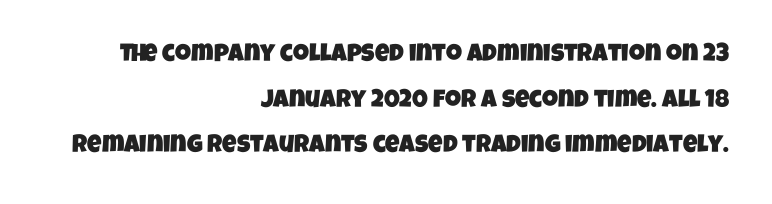
{"underline": "no", "align": "right", "line_spacing_ratio": 1.83, "letter_spacing": "normal", "letter_spacing_em": 0.0, "glyph_px": 25}
